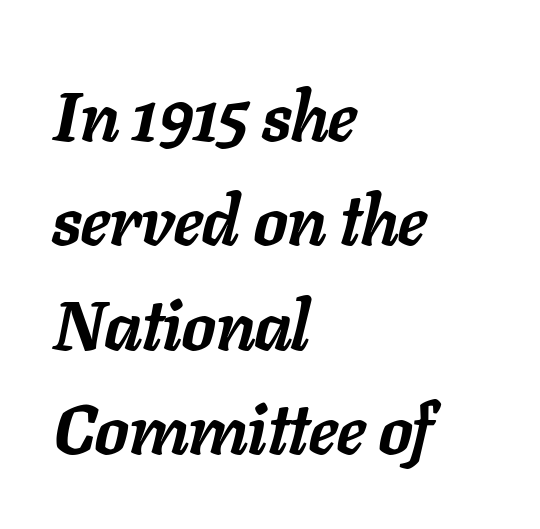
Q: Is the text bold? A: Yes.
Q: Is the text italic (slanted)? A: Yes, it leans right by about 11 degrees.
Q: Is the text underlined? A: No.
Q: How is the paragraph aligned? A: Left-aligned.
Q: Is the spacing between letters normal or unusually wide? A: Normal.
Q: Is the spacing between lines tight, normal or loose? A: Normal.
Q: Width (condensed, normal, or wide)? A: Normal.
Q: Stroke contrast? A: Low.
Q: x-height? A: Medium.
Q: Monospaced? A: No.
